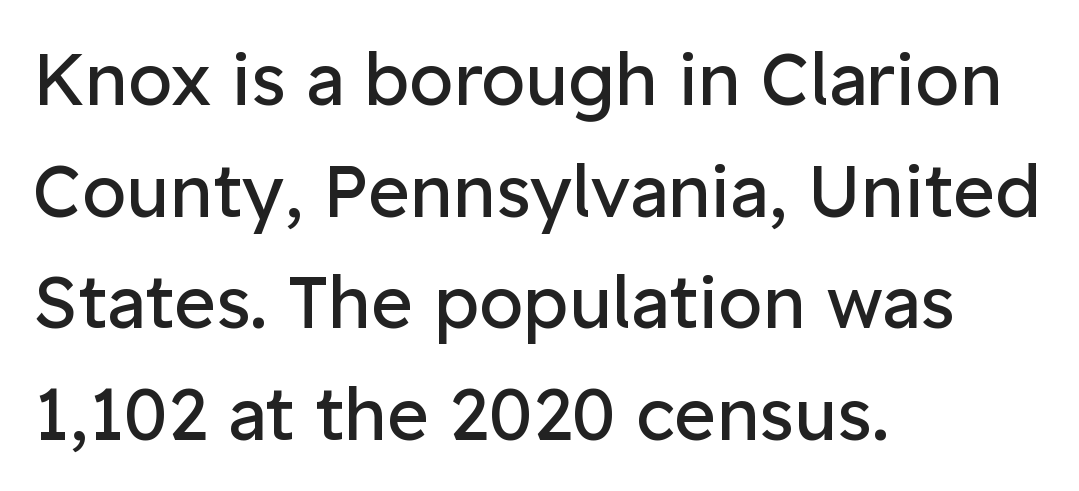
The letters advance in unequal steps, a hallmark of proportional type. A typesetter would mark this as roman, not italic. Whoever set this chose a conventional vertical rhythm. The letterforms sit shoulder to shoulder at normal distance. Check where the strokes stop: nothing finishes them off — pure sans.
